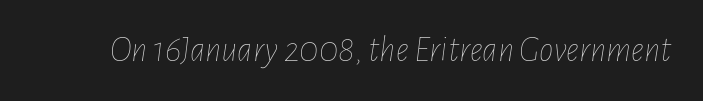
{"italic": "yes", "lean": "right", "slant_degrees": 7, "bold": "no", "weight": "thin", "width": "condensed", "stroke_contrast": "low", "x_height": "medium", "monospaced": "no", "underline": "no", "letter_spacing": "normal", "letter_spacing_em": 0.0, "glyph_px": 36}
